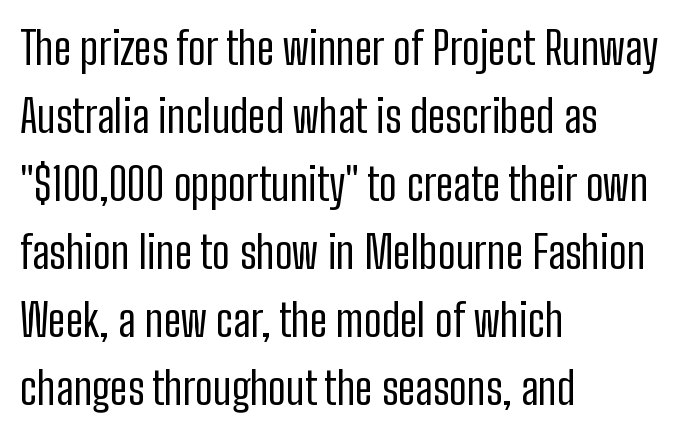
Q: Is the text bold? A: No.
Q: Is the text italic (slanted)? A: No, it is upright.
Q: Is the typeface a serif or a sans-serif typeface? A: Sans-serif.
Q: Is the text underlined? A: No.
Q: How is the paragraph aligned? A: Left-aligned.
Q: Is the spacing between letters normal or unusually wide? A: Normal.
Q: Is the spacing between lines tight, normal or loose? A: Normal.
Q: Width (condensed, normal, or wide)? A: Condensed.
Q: Stroke contrast? A: Low.
Q: x-height? A: Medium.
Q: Monospaced? A: No.
